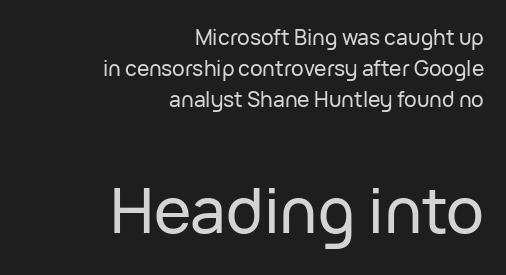
Q: Is the text italic (slanted)? A: No, it is upright.
Q: Is the typeface a serif or a sans-serif typeface? A: Sans-serif.
Q: Is the text underlined? A: No.
Q: How is the paragraph aligned? A: Right-aligned.
Q: Is the spacing between letters normal or unusually wide? A: Normal.
Q: Is the spacing between lines tight, normal or loose? A: Normal.
Q: Which block of text is set in a larger size, the first (top) or the second (bottom)? A: The second (bottom) one.
Q: Width (condensed, normal, or wide)? A: Normal.
Q: Stroke contrast? A: Low.
Q: x-height? A: Medium.
Q: Monospaced? A: No.
